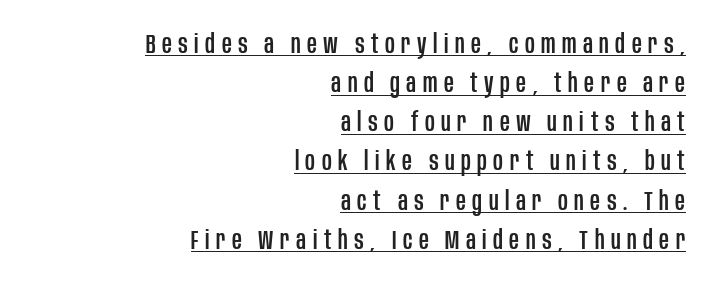
The image shows 27 px text type, upright; set right-aligned, normal line spacing (1.45x), unusually wide letter spacing (+0.24 em), underlined.
